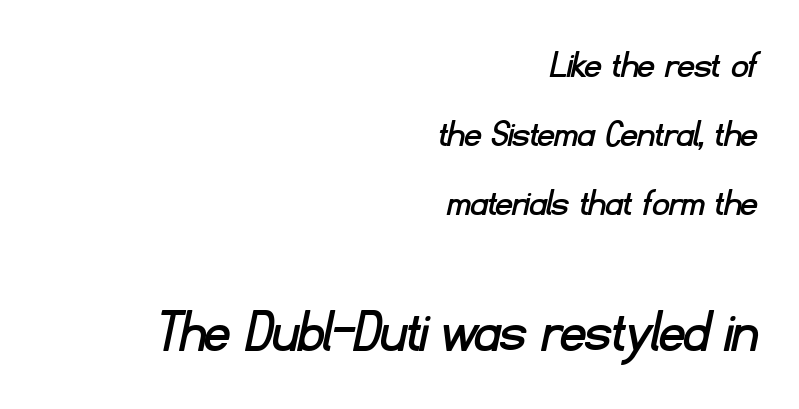
Q: Is the typeface a serif or a sans-serif typeface? A: Sans-serif.
Q: Is the text underlined? A: No.
Q: How is the paragraph aligned? A: Right-aligned.
Q: Is the spacing between letters normal or unusually wide? A: Normal.
Q: Is the spacing between lines tight, normal or loose? A: Normal.
Q: Which block of text is set in a larger size, the first (top) or the second (bottom)? A: The second (bottom) one.
Q: Width (condensed, normal, or wide)? A: Normal.
Q: Stroke contrast? A: Low.
Q: x-height? A: Small.
Q: Monospaced? A: No.
